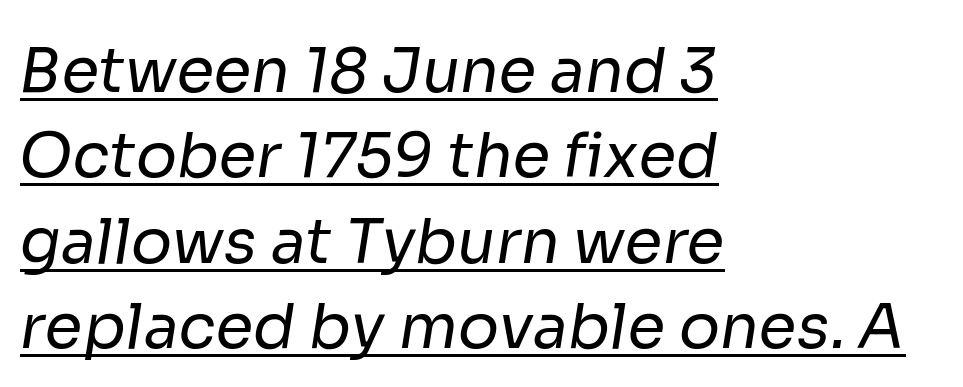
The image shows 61 px regular-weight sans-serif type; set left-aligned, normal line spacing (1.4x), normal letter spacing, underlined; low stroke contrast and a medium x-height.
